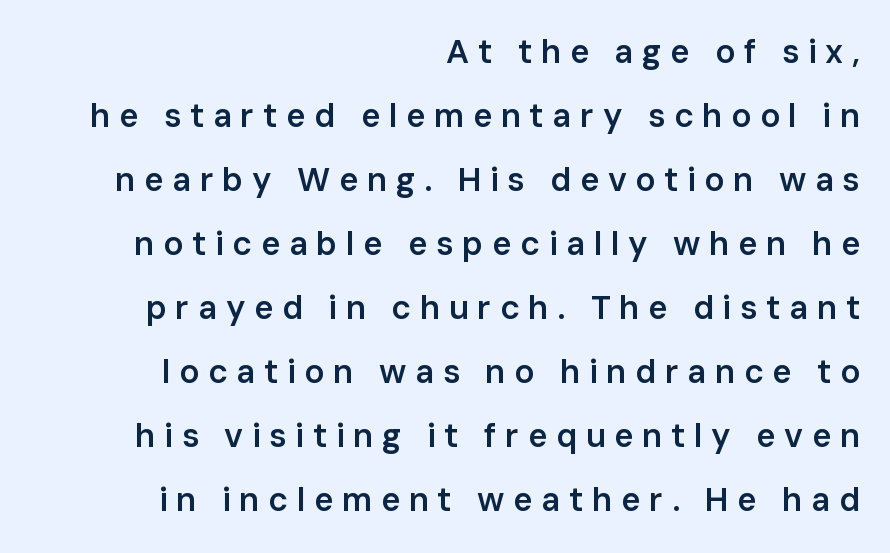
{"serif": "no", "italic": "no", "bold": "semi", "weight": "semibold", "width": "normal", "stroke_contrast": "low", "x_height": "medium", "monospaced": "no", "underline": "no", "align": "right", "line_spacing": "loose", "line_spacing_ratio": 1.94, "letter_spacing": "wide", "letter_spacing_em": 0.26, "glyph_px": 33}
